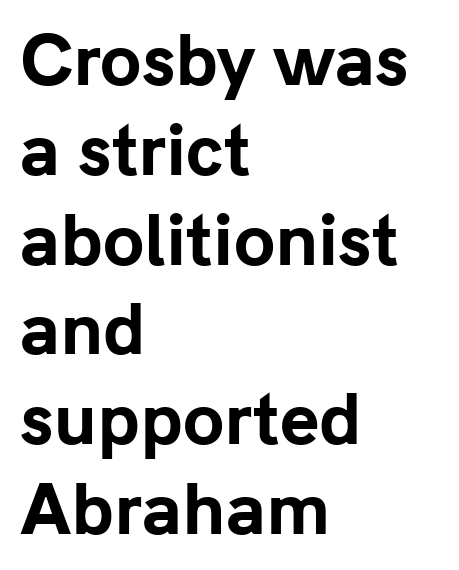
The image shows 67 px bold sans-serif type, upright; set left-aligned, normal line spacing (1.34x), normal letter spacing, not underlined; low stroke contrast and a medium x-height.
